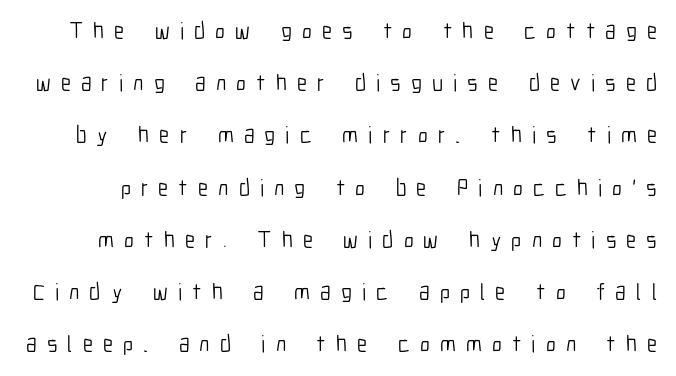
Q: Is the text bold? A: No.
Q: Is the text italic (slanted)? A: No, it is upright.
Q: Is the text underlined? A: No.
Q: Is the spacing between letters normal or unusually wide? A: Unusually wide.
Q: Is the spacing between lines tight, normal or loose? A: Loose.
